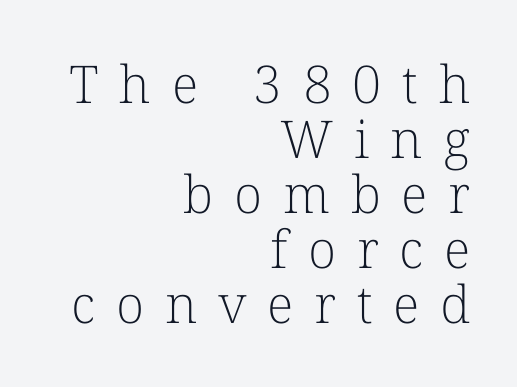
Font category for this specimen: serif. Check under the words: just untouched page. A typesetter would call this proportional, since set widths differ per character. The tracking reads as deliberately expanded to a designer's eye. A quiet, ordinary-to-light weight characterises the typeface.
